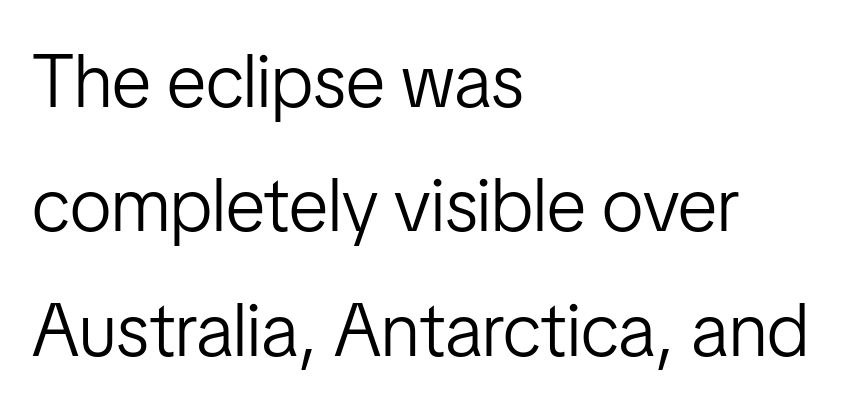
Is the letter spacing exaggerated? No — it looks like the ordinary default. Glance below the letters and you will spot only blank space. Varying glyph widths throughout — classic text-font behaviour. Quick note: not italic, upright.
